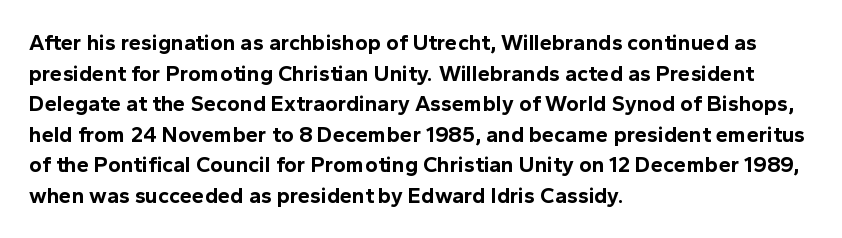
The image shows 22 px bold type, upright; set left-aligned, normal line spacing (1.39x), normal letter spacing, not underlined.
